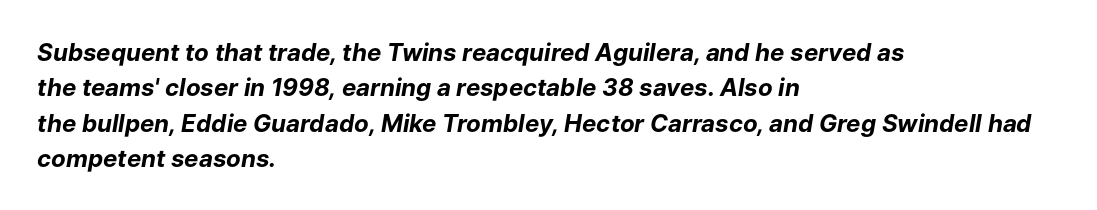
Tracking here is standard; glyphs follow each other at the usual distance. These words are printed bold, with thick strokes throughout. Descenders hang freely into open space. Looking at the ascenders, they clearly lean. Casual observation: everything's shoved over to the left. Horizontal bands of white between lines are of average thickness.
